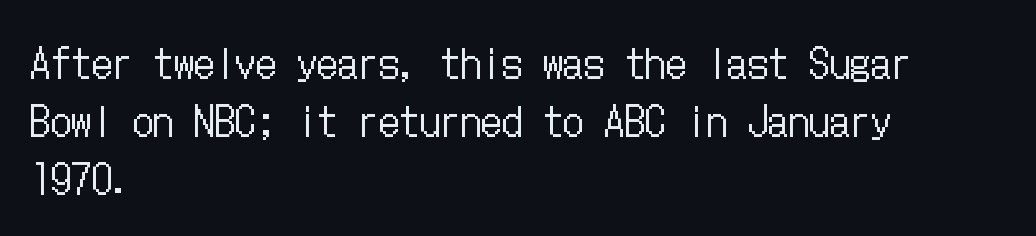
The image shows 41 px regular-weight, condensed type, upright; set left-aligned, normal line spacing (1.41x), normal letter spacing, not underlined; low stroke contrast and a medium x-height.
